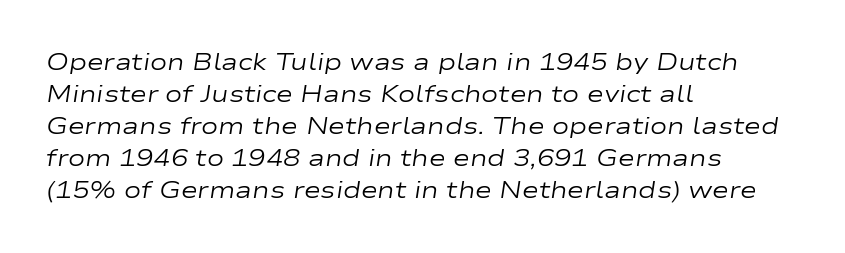
The image shows 23 px text type, italic (leaning right); set left-aligned, normal line spacing (1.39x), normal letter spacing, not underlined.
